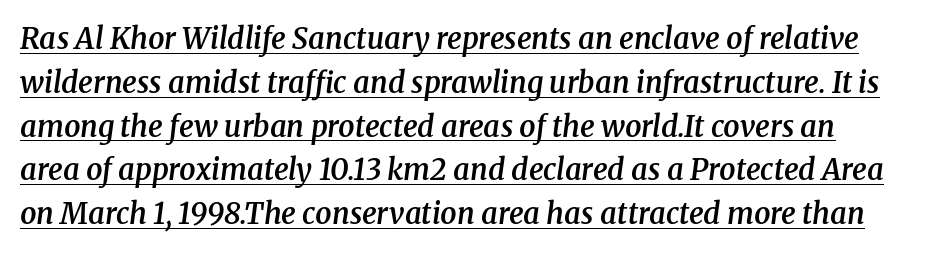
Q: Is the text bold? A: Semi-bold.
Q: Is the text italic (slanted)? A: Yes, it leans right by about 8 degrees.
Q: Is the typeface a serif or a sans-serif typeface? A: Serif.
Q: Is the text underlined? A: Yes.
Q: Is the spacing between letters normal or unusually wide? A: Normal.
Q: Is the spacing between lines tight, normal or loose? A: Normal.
Q: Width (condensed, normal, or wide)? A: Normal.
Q: Stroke contrast? A: Medium.
Q: x-height? A: Medium.
Q: Monospaced? A: No.
